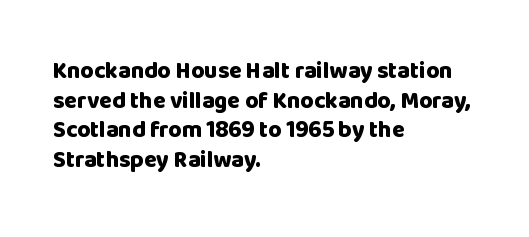
Q: Is the text bold? A: Yes.
Q: Is the text italic (slanted)? A: No, it is upright.
Q: Is the text underlined? A: No.
Q: How is the paragraph aligned? A: Left-aligned.
Q: Is the spacing between letters normal or unusually wide? A: Normal.
Q: Is the spacing between lines tight, normal or loose? A: Normal.
